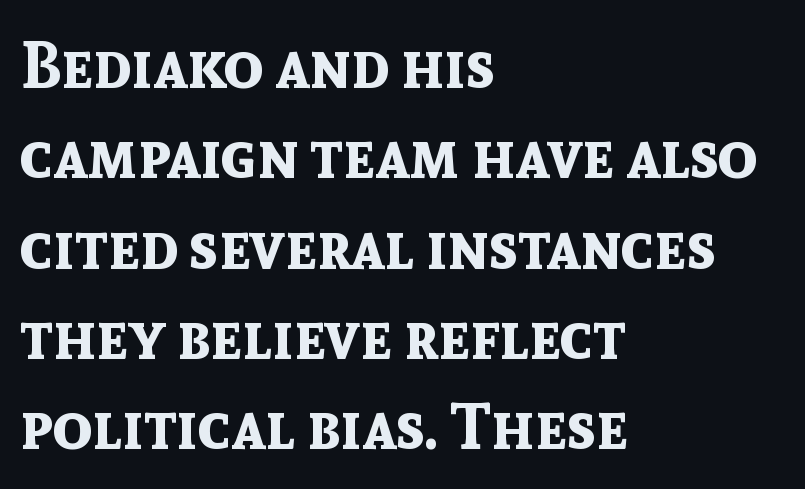
The image shows 65 px bold sans-serif type, upright; set left-aligned, normal line spacing (1.39x), normal letter spacing, not underlined; a medium x-height.
